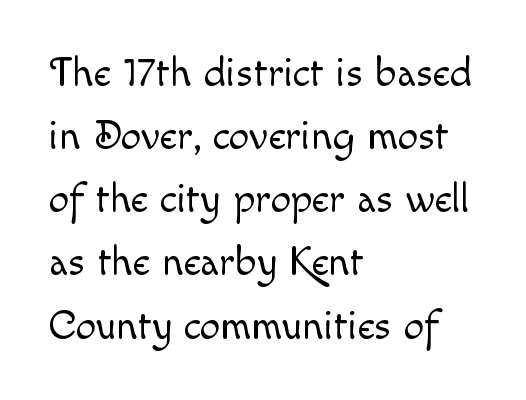
Type without underlining. These lines sit exactly where default settings would place them. Horizontal alignment here is leftward, the default for most running prose. Students, note that the glyphs here touch the page at normal intervals. The face used here is proportionally spaced, like ordinary book or web type. The font sits on the lighter half of the weight spectrum, regular included.
